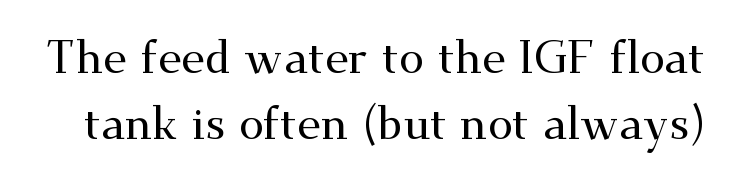
The image shows 45 px wide serif type, upright; set normal line spacing (1.46x), normal letter spacing, not underlined; medium stroke contrast and a small x-height.
